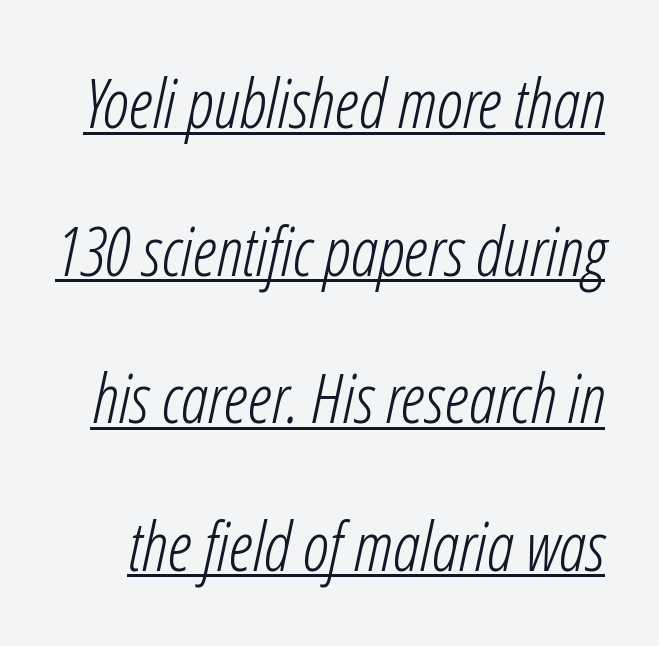
{"italic": "yes", "lean": "right", "slant_degrees": 12, "bold": "no", "weight": "light", "width": "condensed", "stroke_contrast": "low", "x_height": "medium", "monospaced": "no", "underline": "yes", "line_spacing": "loose", "line_spacing_ratio": 2.17, "letter_spacing": "normal", "letter_spacing_em": 0.0, "glyph_px": 68}
